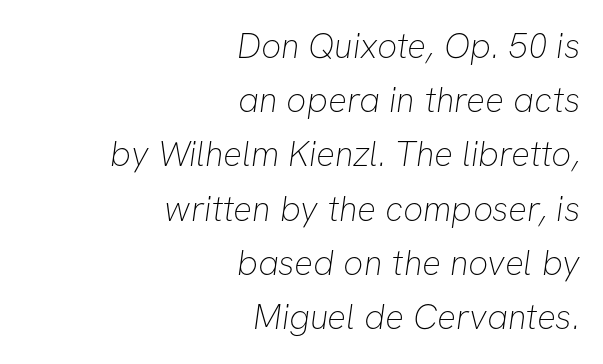
The image shows 35 px thin sans-serif type; set right-aligned, normal line spacing (1.55x), normal letter spacing, not underlined; low stroke contrast and a medium x-height.
